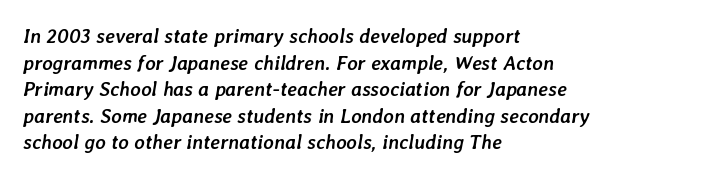
Q: Is the text bold? A: Yes.
Q: Is the text italic (slanted)? A: Yes, it leans right by about 7 degrees.
Q: Is the text underlined? A: No.
Q: How is the paragraph aligned? A: Left-aligned.
Q: Is the spacing between letters normal or unusually wide? A: Normal.
Q: Is the spacing between lines tight, normal or loose? A: Normal.
